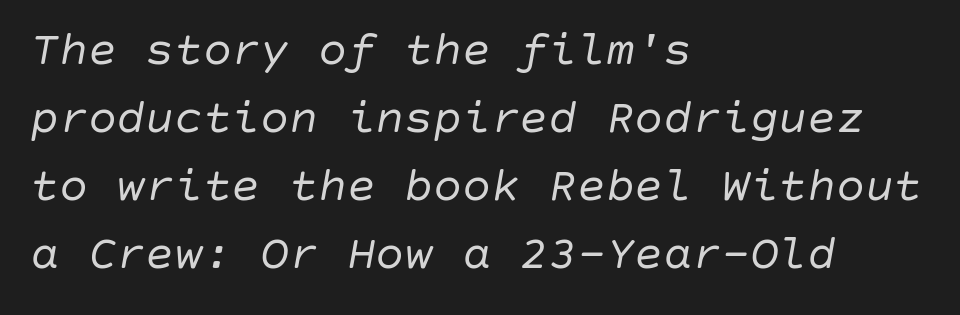
Q: Is the text bold? A: No.
Q: Is the text italic (slanted)? A: Yes, it leans right by about 10 degrees.
Q: Is the text underlined? A: No.
Q: How is the paragraph aligned? A: Left-aligned.
Q: Is the spacing between letters normal or unusually wide? A: Normal.
Q: Is the spacing between lines tight, normal or loose? A: Normal.
Q: Width (condensed, normal, or wide)? A: Normal.
Q: Stroke contrast? A: Low.
Q: x-height? A: Large.
